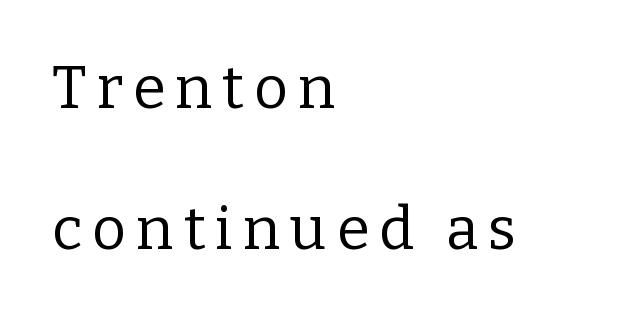
The image shows 59 px regular-weight serif type, upright; set left-aligned, loose line spacing (2.39x), not underlined; low stroke contrast and a medium x-height.
